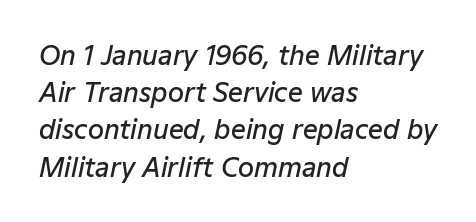
The compositor pushed each line to the left boundary. Interline gaps are of average width in this sample. The passage shown leans; its letterforms are oblique. The baseline area is clear. In terms of weight, the rendering is demibold, just under bold. This sample uses plain, unmodified letter spacing.
